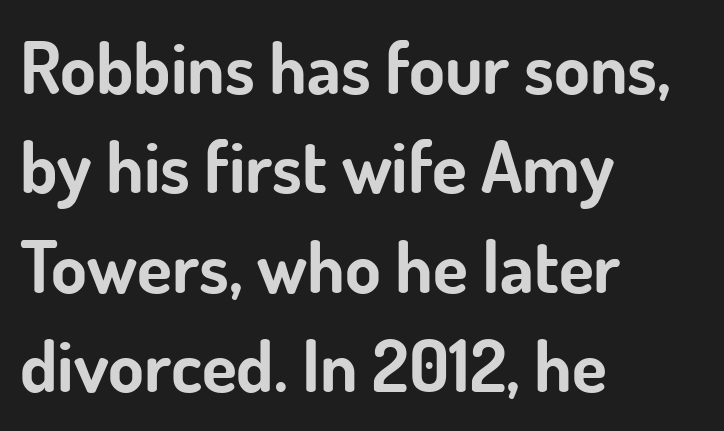
The image shows 72 px bold sans-serif type, upright; set left-aligned, normal line spacing (1.38x), normal letter spacing, not underlined; low stroke contrast and a small x-height.
